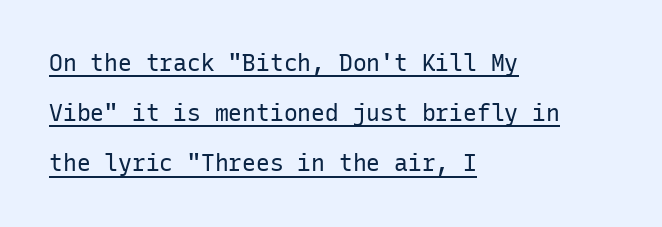
The image shows 23 px text type, upright; set left-aligned, loose line spacing (2.18x), normal letter spacing, underlined.
